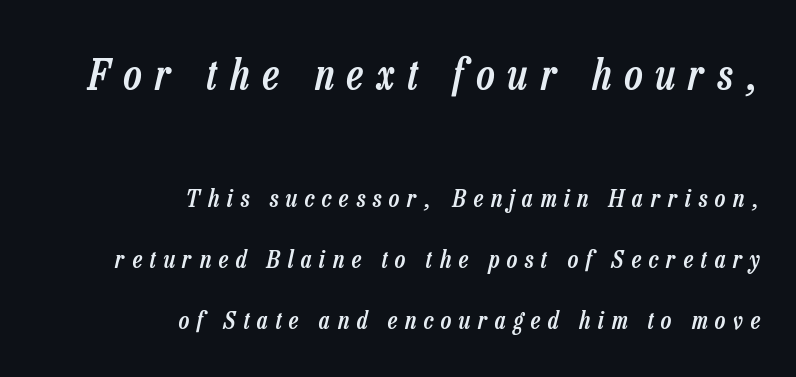
Style check: oblique. The passage shown is typed in a proportional face where columns would drift. Someone cranked the tracking dial way up on this one. Strokes here are thickened, but only to semibold level. Every row of glyphs terminates at an identical x-position on the right. Loosely led — the rows are spread out.
